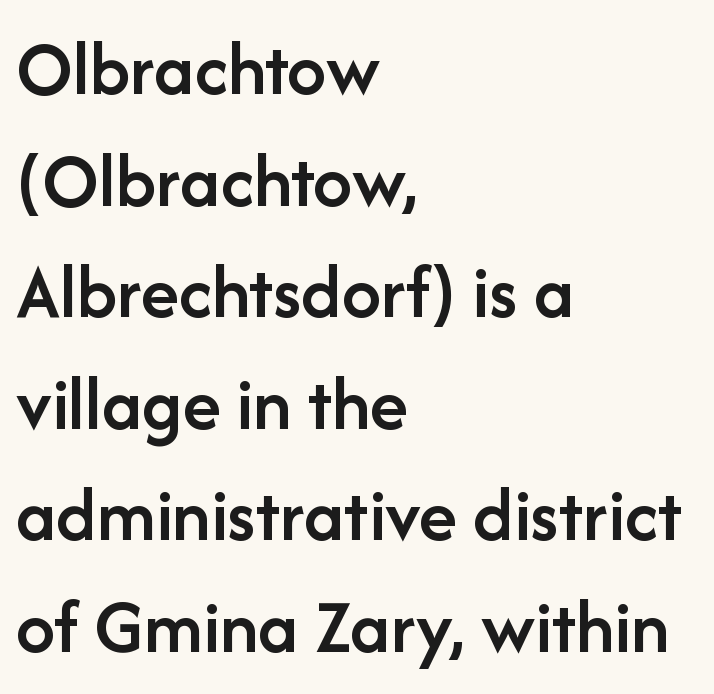
The image shows 78 px semibold sans-serif type, upright; set left-aligned, normal line spacing (1.43x), normal letter spacing, not underlined; low stroke contrast and a medium x-height.
